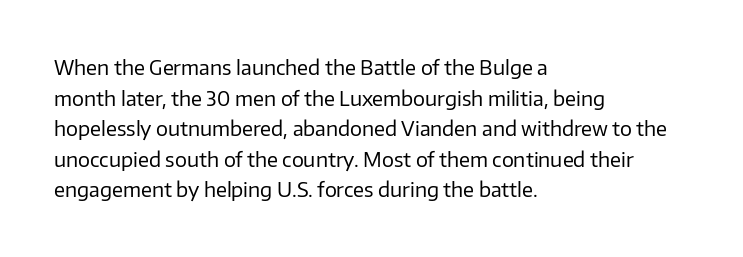
The image shows 20 px text type, upright; set left-aligned, normal line spacing (1.53x), normal letter spacing, not underlined.
